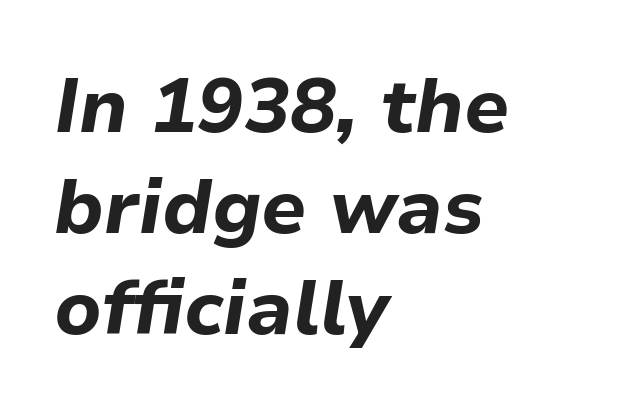
{"italic": "yes", "lean": "right", "slant_degrees": 9, "bold": "yes", "weight": "bold", "width": "normal", "stroke_contrast": "low", "x_height": "medium", "monospaced": "no", "underline": "no", "align": "left", "line_spacing": "normal", "line_spacing_ratio": 1.31, "letter_spacing": "normal", "letter_spacing_em": 0.0, "glyph_px": 77}
